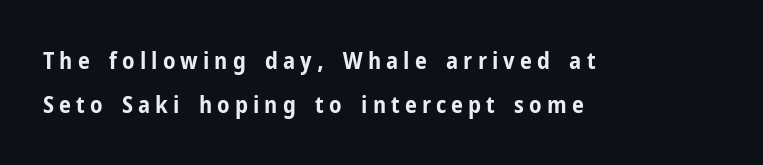
{"italic": "no", "bold": "yes", "underline": "no", "align": "left", "line_spacing_ratio": 1.85, "letter_spacing": "wide", "letter_spacing_em": 0.21, "glyph_px": 24}
